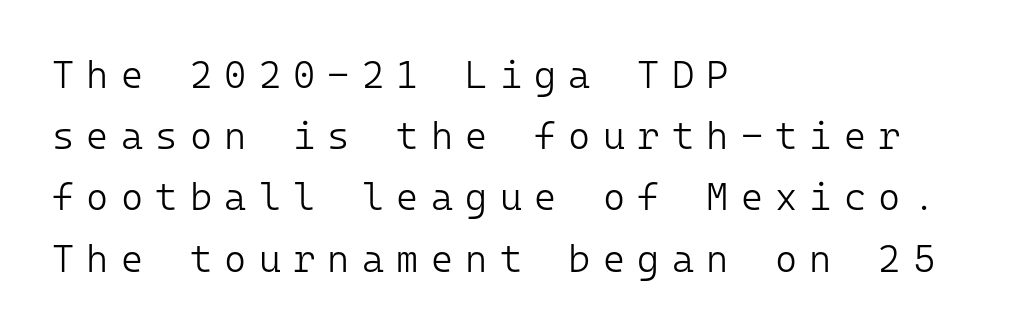
The image shows 38 px light sans-serif type, upright, monospaced; set left-aligned, normal line spacing (1.61x), unusually wide letter spacing (+0.32 em), not underlined; low stroke contrast and a medium x-height.
